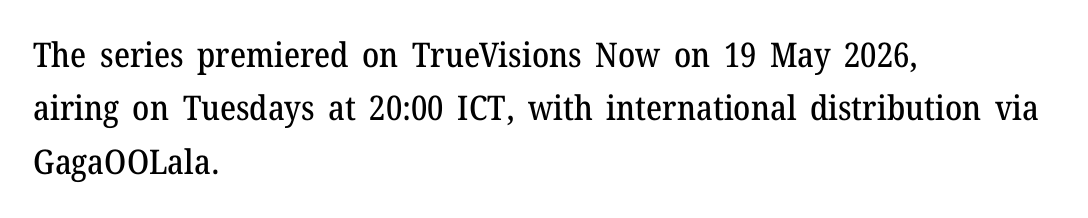
Q: Is the text italic (slanted)? A: No, it is upright.
Q: Is the typeface a serif or a sans-serif typeface? A: Serif.
Q: Is the text underlined? A: No.
Q: How is the paragraph aligned? A: Left-aligned.
Q: Is the spacing between letters normal or unusually wide? A: Normal.
Q: Is the spacing between lines tight, normal or loose? A: Normal.
Q: Width (condensed, normal, or wide)? A: Normal.
Q: Stroke contrast? A: Medium.
Q: x-height? A: Medium.
Q: Monospaced? A: No.
